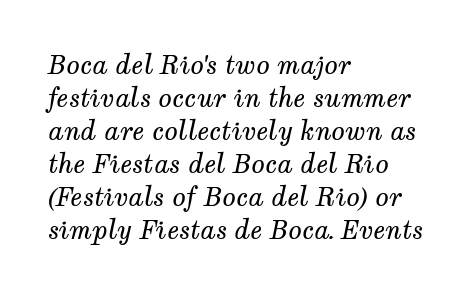
Q: Is the text bold? A: No.
Q: Is the text italic (slanted)? A: Yes, it leans right by about 12 degrees.
Q: Is the text underlined? A: No.
Q: How is the paragraph aligned? A: Left-aligned.
Q: Is the spacing between letters normal or unusually wide? A: Normal.
Q: Is the spacing between lines tight, normal or loose? A: Normal.
